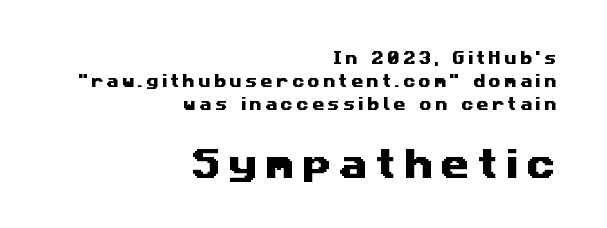
These two chunks differ in scale, with the bottom chunk taking the larger measure. Descender tails drop into unmarked territory. A typesetter would call this proportional, since set widths differ per character. Normally led — the rows are evenly, conventionally spaced. This rendering uses right alignment, leaving the left contour irregular. The rendering shows plain stroke endings on the letterforms — a sans-serif design.
